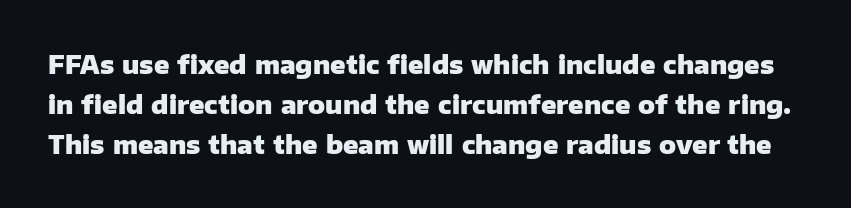
Does the leading feel generous? No, just average. Decoration check: the copy has no underline. The rendering uses a bold face; every stroke is thick and dark. Inter-character spacing is left at the font's built-in metrics. Do the letters lean? They stand straight.
